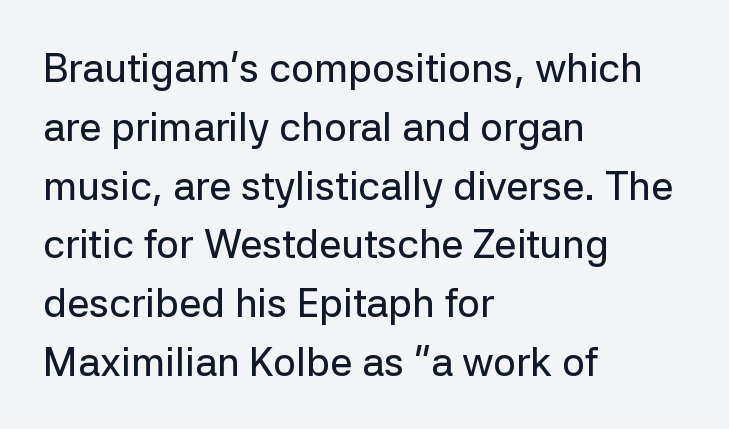
The image shows 40 px sans-serif type, upright; set left-aligned, normal line spacing (1.47x), normal letter spacing, not underlined; low stroke contrast and a medium x-height.
